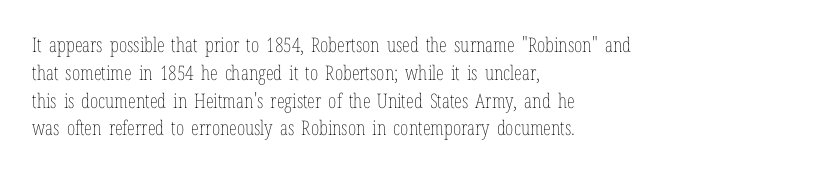
Nothing heavy about these letters — not bold at all. Compared with a centered layout, this one pins lines to the left instead. Spacing between characters is what you'd get straight out of the box. Posture: vertical. Anything drawn beneath the words? Only blank space.
